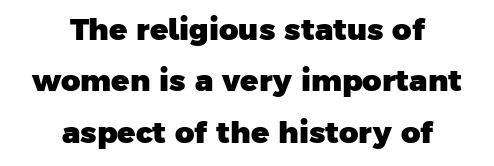
No extra tracking has been applied to these lines. Compared with a flush-left layout, this one balances lines on the center instead. Note the varied advance widths — an 'i' is clearly narrower than an 'm'. Serif or sans? Sans — the stroke terminals are bare. Students, this is bold: see how much ink each stroke carries. The words here are not underlined.
